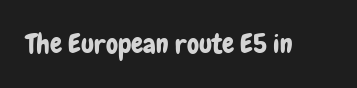
This rendering leaves character spacing at its baseline value. Has an underline been added? It has not. No italicization has been applied; the sample stays upright.
